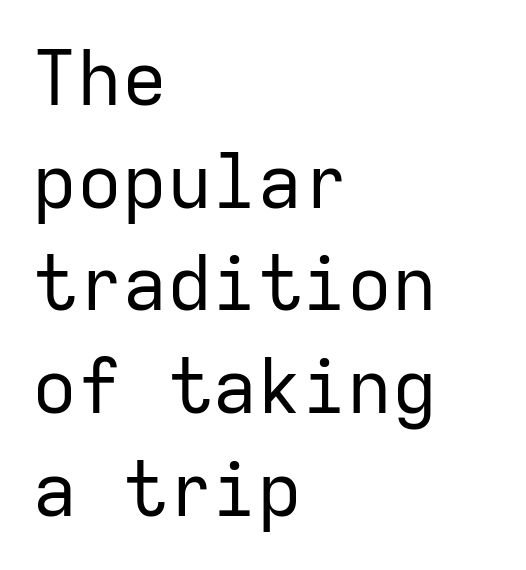
The lines are quadded left. These lines are rendered in a fixed-pitch font. Nobody drew a line under any word here. Ordinary non-slanted type is in use. The face used here is a sans, in the tradition of grotesques and geometrics. The lines sit at an ordinary, default distance from one another.
